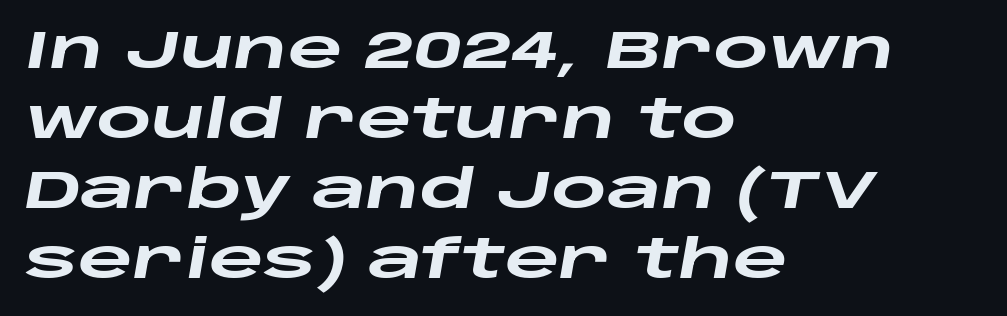
The image shows 53 px heavy, wide type, italic (leaning right); set left-aligned, normal line spacing (1.32x), normal letter spacing, not underlined; low stroke contrast and a large x-height.
